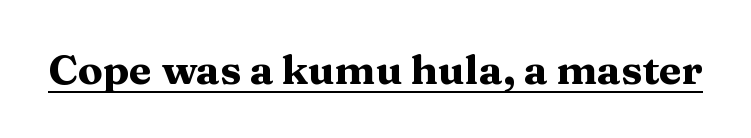
Q: Is the text bold? A: Yes.
Q: Is the text italic (slanted)? A: No, it is upright.
Q: Is the typeface a serif or a sans-serif typeface? A: Serif.
Q: Is the text underlined? A: Yes.
Q: Is the spacing between letters normal or unusually wide? A: Normal.
Q: Width (condensed, normal, or wide)? A: Wide.
Q: Stroke contrast? A: Medium.
Q: x-height? A: Medium.
Q: Monospaced? A: No.
